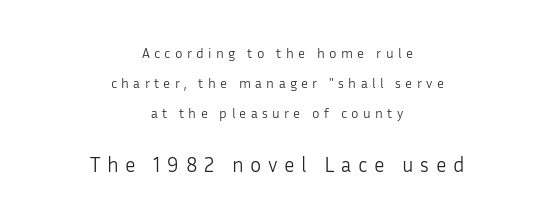
The image shows 21 px text type, upright; set centered, loose line spacing (2.14x), unusually wide letter spacing (+0.31 em), not underlined; the second (bottom) block is 1.5x larger.
